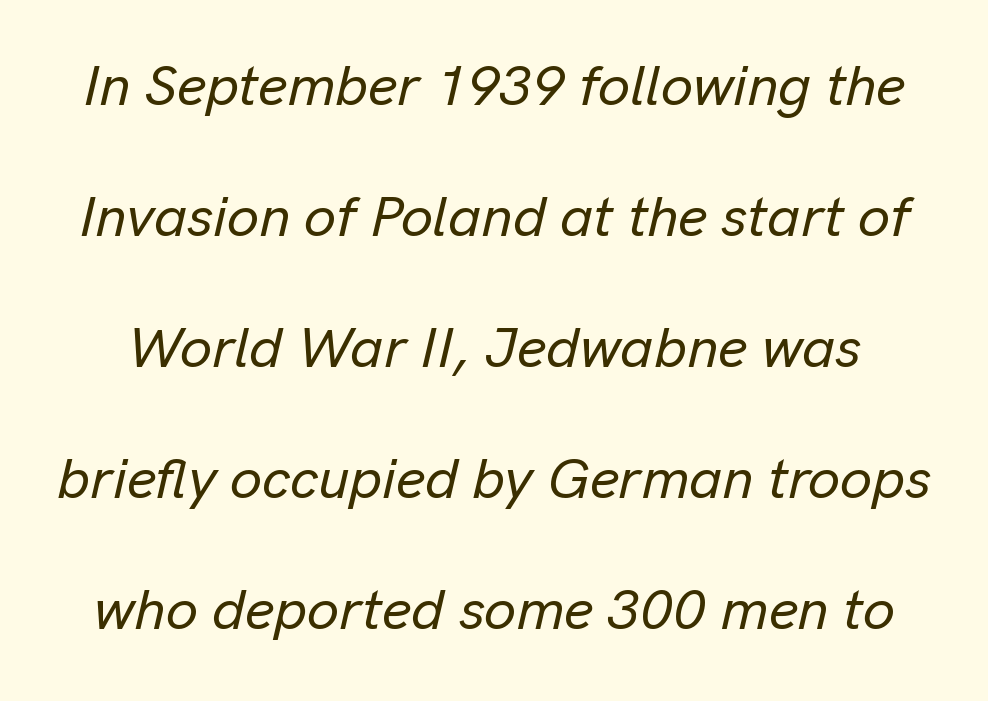
These lines are rendered in a variable-pitch font. There is no visible air inserted between adjacent glyphs. Each new line begins a long way beneath the previous one. The specimen reads as italic at a glance. Beneath every word, the page is bare.
